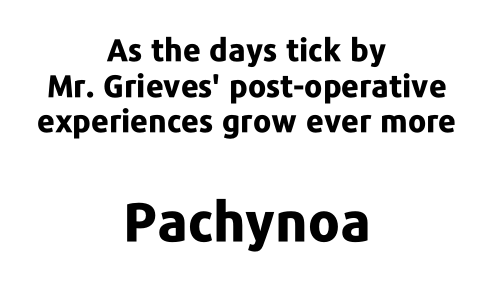
The image shows 54 px bold sans-serif type, upright; set centered, tight line spacing (1.15x), normal letter spacing, not underlined; the second (bottom) block is 1.74x larger; low stroke contrast and a medium x-height.
